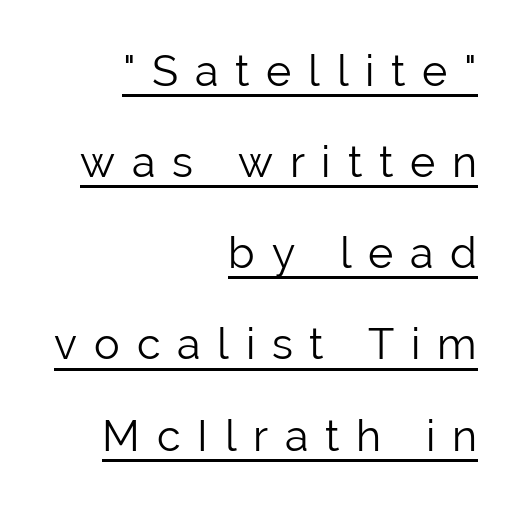
Check the space under the baseline: a stroke is drawn there. This rendering employs a face without finishing strokes, i.e., a sans-serif. Horizontally, the lines are justified to the trailing edge only. The font is comparable to plain body text, perhaps lighter.
